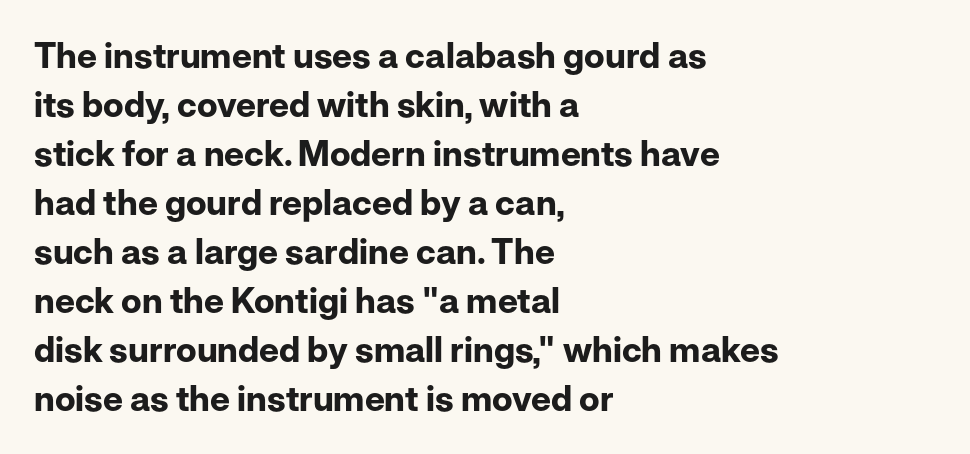
Any mark beneath the type? The region is blank. You can tell from the bare stems that sans-serif type was used. Interline gaps are of average width in this sample. Nope, not italic — everything's standing straight. The setting favours the left margin, as ordinary paragraphs usually do.
